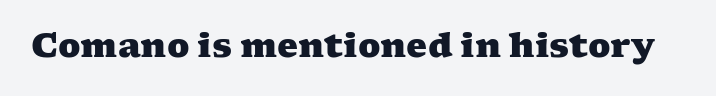
Q: Is the text bold? A: Yes.
Q: Is the typeface a serif or a sans-serif typeface? A: Serif.
Q: Is the text underlined? A: No.
Q: Is the spacing between letters normal or unusually wide? A: Normal.
Q: Width (condensed, normal, or wide)? A: Wide.
Q: Stroke contrast? A: Medium.
Q: x-height? A: Medium.
Q: Monospaced? A: No.
